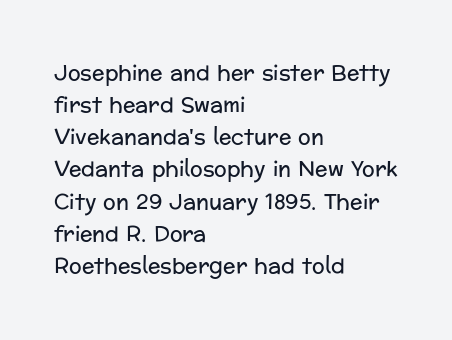
The image shows 21 px text type, upright; set left-aligned, normal line spacing (1.53x), normal letter spacing, not underlined.
